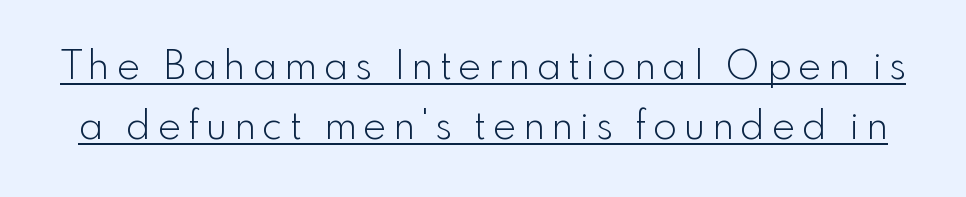
A typesetter would call this leading conventional body-copy spacing. Stroke terminals: plain, sans-serif. Rendered with straight, roman letterforms. The letters advance in unequal steps, a hallmark of proportional type.
